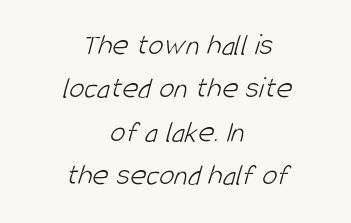
Baseline-to-baseline distance is the conventional proportion of letter height. Serif or sans? Sans — the stroke terminals are bare. The zone under the glyphs is completely vacant. These lines are centered, leaving both edges ragged. This rendering leaves character spacing at its baseline value.
